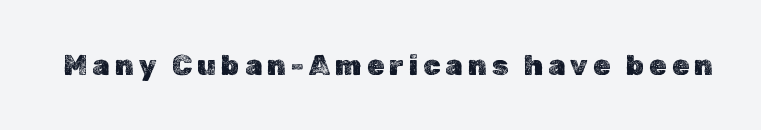
A typesetter would mark this as roman, not italic. Character widths vary here, with narrow letters taking less room than wide ones. Nobody drew a line under any word here.
